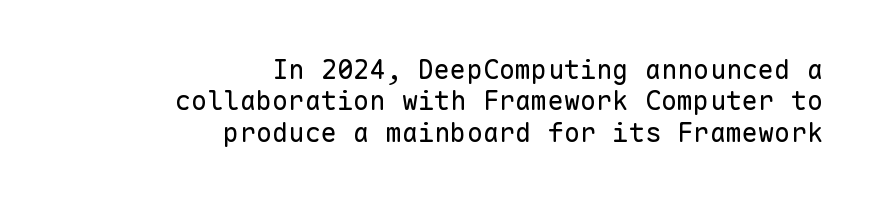
The image shows 27 px text type, upright; set right-aligned, line spacing 1.16x, normal letter spacing, not underlined.
